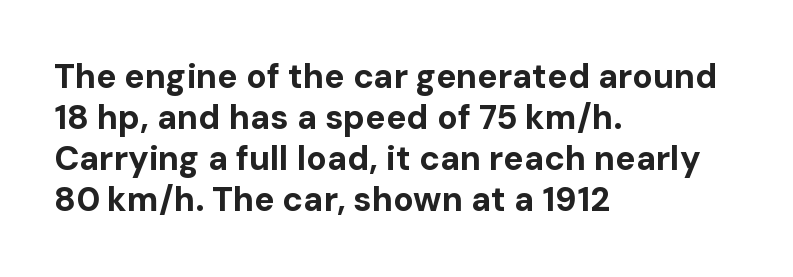
{"serif": "no", "italic": "no", "bold": "yes", "weight": "bold", "width": "normal", "stroke_contrast": "low", "x_height": "medium", "monospaced": "no", "underline": "no", "align": "left", "line_spacing_ratio": 1.21, "letter_spacing": "normal", "letter_spacing_em": 0.0, "glyph_px": 34}
